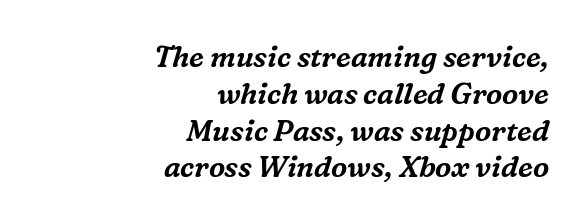
Q: Is the text italic (slanted)? A: Yes, it leans right by about 16 degrees.
Q: Is the typeface a serif or a sans-serif typeface? A: Serif.
Q: Is the text underlined? A: No.
Q: How is the paragraph aligned? A: Right-aligned.
Q: Is the spacing between letters normal or unusually wide? A: Normal.
Q: Is the spacing between lines tight, normal or loose? A: Normal.
Q: Width (condensed, normal, or wide)? A: Normal.
Q: Stroke contrast? A: Medium.
Q: x-height? A: Medium.
Q: Monospaced? A: No.
